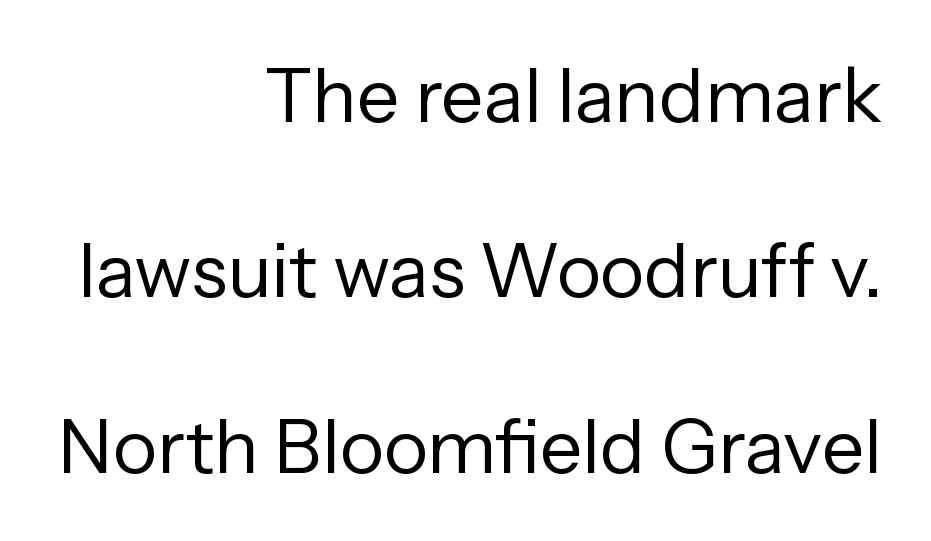
Baseline-to-baseline distance is far greater than the letter height. Spacing verdict: proportional, widths tailored to each character. Is the type heavy? It reads as light-to-regular instead. When letters stand straight like this, we call the style roman or upright. How are the letters spaced? Ordinarily, with no added tracking.
